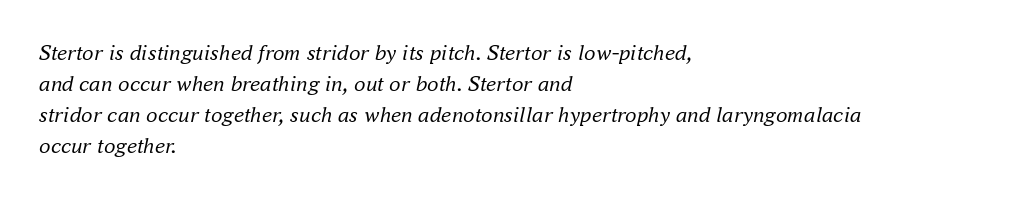
{"italic": "yes", "lean": "right", "slant_degrees": 16, "bold": "no", "underline": "no", "align": "left", "line_spacing": "normal", "line_spacing_ratio": 1.35, "letter_spacing": "normal", "letter_spacing_em": 0.0, "glyph_px": 23}
